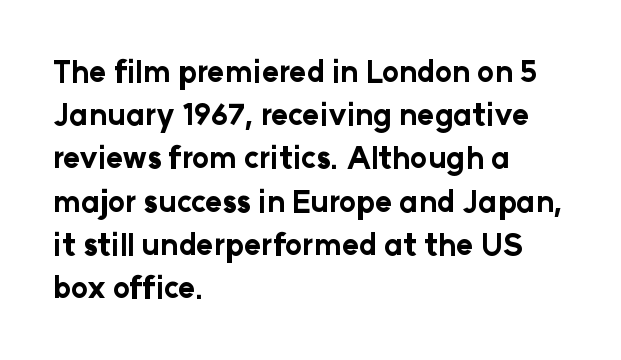
The image shows 29 px bold sans-serif type, upright; set left-aligned, normal line spacing (1.49x), normal letter spacing, not underlined; low stroke contrast and a medium x-height.
